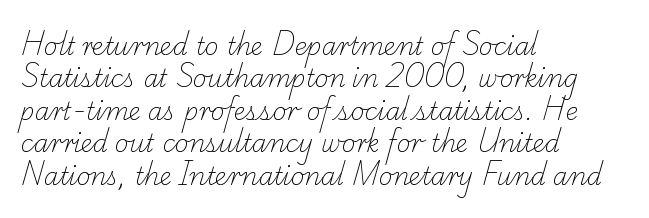
Q: Is the text bold? A: No.
Q: Is the text underlined? A: No.
Q: How is the paragraph aligned? A: Left-aligned.
Q: Is the spacing between letters normal or unusually wide? A: Normal.
Q: Is the spacing between lines tight, normal or loose? A: Normal.
